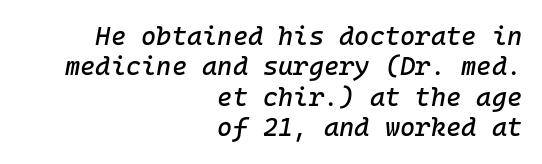
Q: Is the text italic (slanted)? A: Yes, it leans right by about 10 degrees.
Q: Is the text underlined? A: No.
Q: How is the paragraph aligned? A: Right-aligned.
Q: Is the spacing between letters normal or unusually wide? A: Normal.
